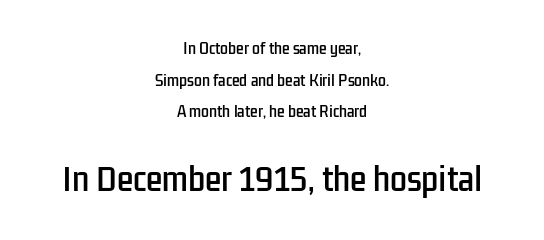
The image shows 30 px condensed sans-serif type, upright; set centered, loose line spacing (2.26x), normal letter spacing, not underlined; the second (bottom) block is 2.14x larger; low stroke contrast and a medium x-height.
